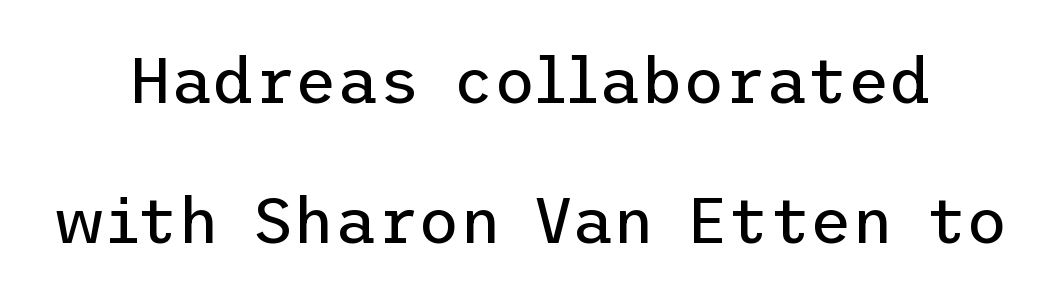
The image shows 64 px regular-weight sans-serif type, upright; set loose line spacing (2.18x), normal letter spacing, not underlined; low stroke contrast and a medium x-height.
